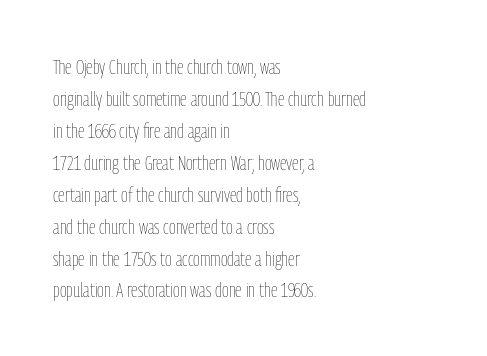
Vertical strokes here are truly vertical. The paragraph has a hard left edge and a soft right edge. The rendering uses a moderate line-height, typical for paragraphs. The cut favours lightness, reaching ordinary text weight at its darkest.
